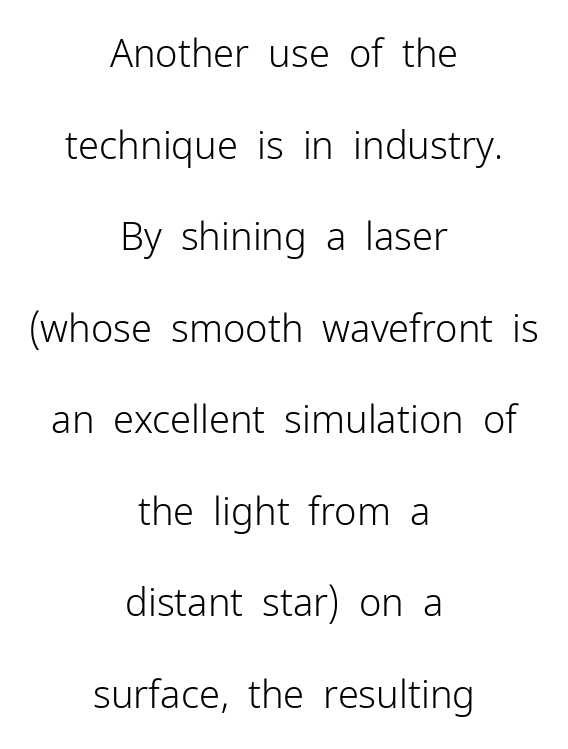
The image shows 38 px light sans-serif type, upright; set centered, loose line spacing (2.41x), normal letter spacing, not underlined; low stroke contrast and a medium x-height.
